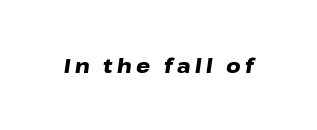
{"italic": "yes", "lean": "right", "slant_degrees": 8, "bold": "yes", "underline": "no", "letter_spacing": "wide", "letter_spacing_em": 0.22, "glyph_px": 20}
